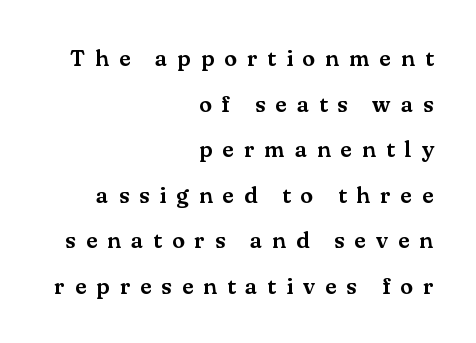
The image shows 23 px text type, upright; set right-aligned, loose line spacing (1.98x), unusually wide letter spacing (+0.44 em), not underlined.
